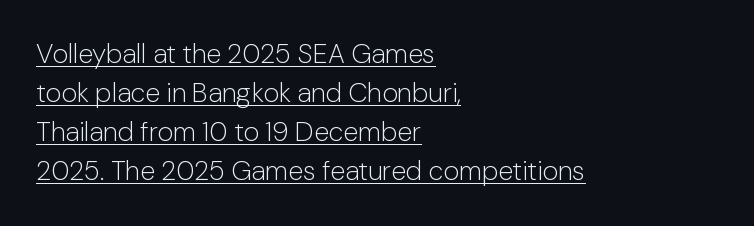
Q: Is the text bold? A: No.
Q: Is the text italic (slanted)? A: No, it is upright.
Q: Is the text underlined? A: Yes.
Q: How is the paragraph aligned? A: Left-aligned.
Q: Is the spacing between letters normal or unusually wide? A: Normal.
Q: Is the spacing between lines tight, normal or loose? A: Normal.
